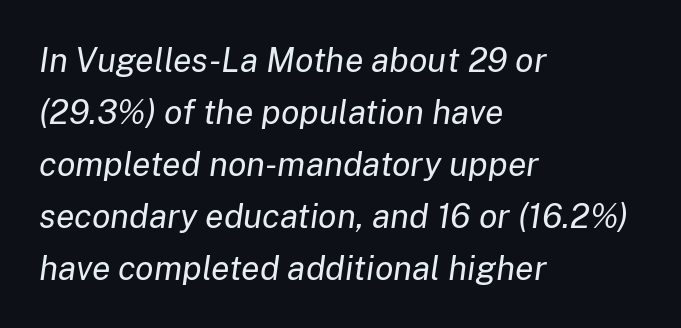
The strip under each line holds only bare page. Counters stay open thanks to moderate or lighter strokes. One glance says typical: line gaps are just what's usual. Short and long lines alike share a common starting point at left. This sample uses an oblique cut, with every glyph tilted off the vertical. Think of a printed novel: that variable character pitch is what you see here.
